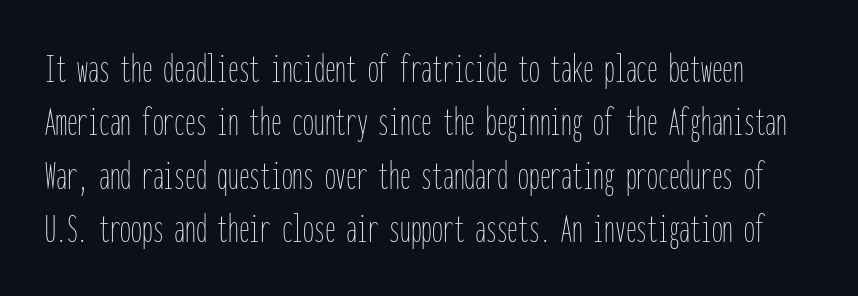
Q: Is the text bold? A: No.
Q: Is the text italic (slanted)? A: No, it is upright.
Q: Is the text underlined? A: No.
Q: Is the spacing between letters normal or unusually wide? A: Normal.
Q: Width (condensed, normal, or wide)? A: Condensed.
Q: Stroke contrast? A: Low.
Q: x-height? A: Medium.
Q: Monospaced? A: Yes.
